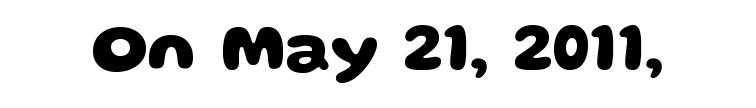
Spacing between characters is what you'd get straight out of the box. Serif or sans? Sans — the stroke terminals are bare. These lines are rendered in a variable-pitch font. These words are printed bold, with thick strokes throughout. A clean baseline with only descenders dipping below it.
